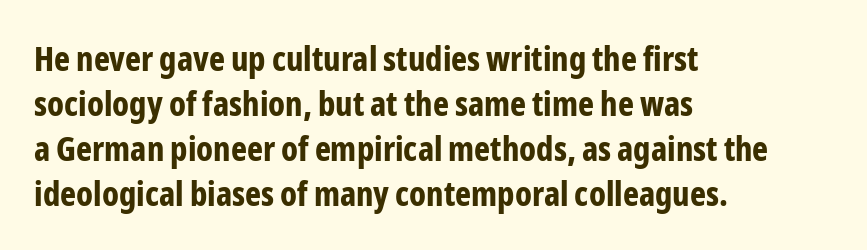
Q: Is the text bold? A: Yes.
Q: Is the text italic (slanted)? A: No, it is upright.
Q: Is the typeface a serif or a sans-serif typeface? A: Sans-serif.
Q: Is the text underlined? A: No.
Q: How is the paragraph aligned? A: Left-aligned.
Q: Is the spacing between letters normal or unusually wide? A: Normal.
Q: Is the spacing between lines tight, normal or loose? A: Normal.
Q: Width (condensed, normal, or wide)? A: Condensed.
Q: Stroke contrast? A: Low.
Q: x-height? A: Medium.
Q: Monospaced? A: No.
